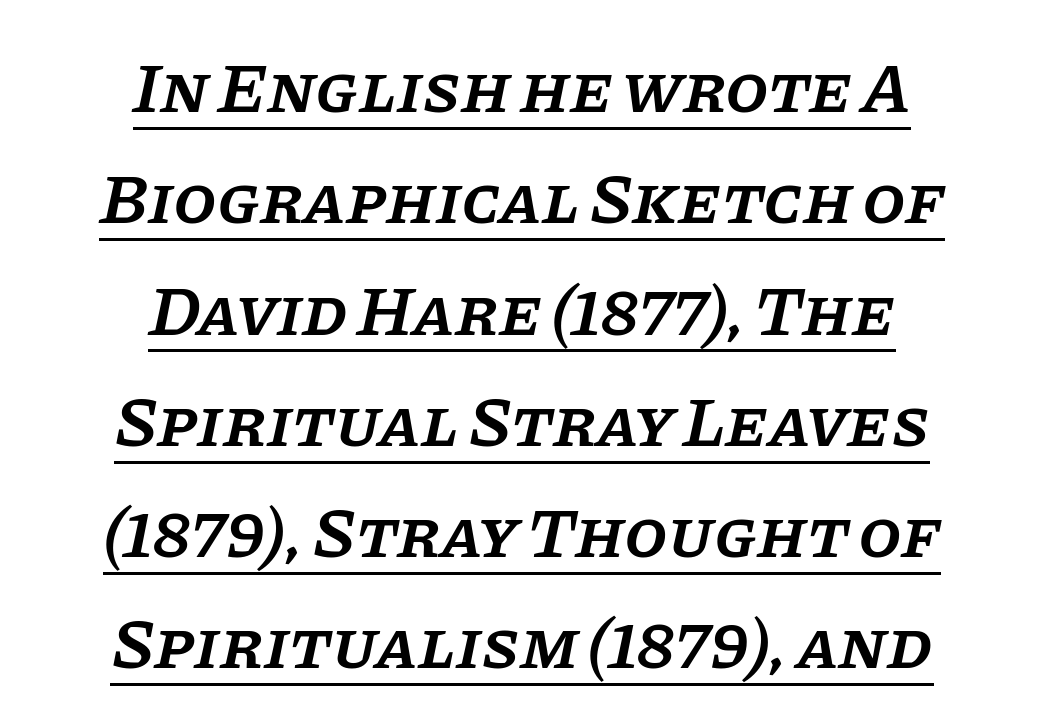
{"serif": "yes", "italic": "yes", "lean": "right", "slant_degrees": 11, "bold": "semi", "weight": "semibold", "width": "normal", "stroke_contrast": "low", "x_height": "large", "monospaced": "no", "underline": "yes", "align": "center", "line_spacing": "normal", "line_spacing_ratio": 1.59, "letter_spacing": "normal", "letter_spacing_em": 0.0, "glyph_px": 70}
